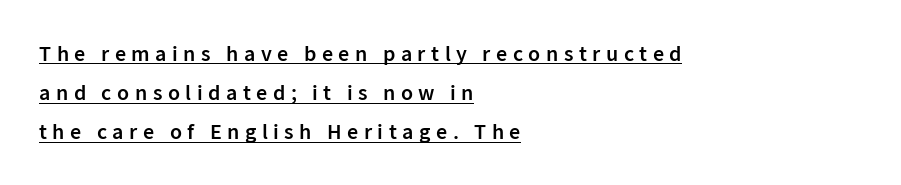
The image shows 22 px text type, upright; set left-aligned, line spacing 1.78x, unusually wide letter spacing (+0.25 em), underlined.
